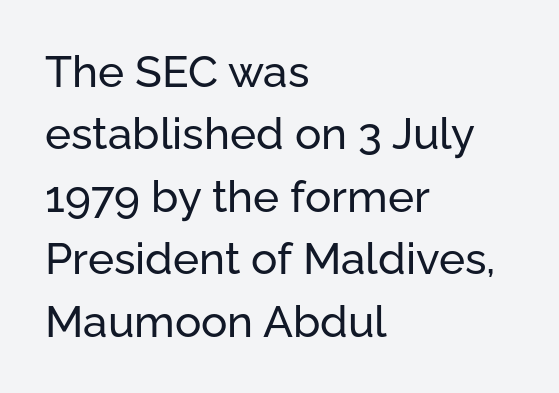
Q: Is the text italic (slanted)? A: No, it is upright.
Q: Is the typeface a serif or a sans-serif typeface? A: Sans-serif.
Q: Is the text underlined? A: No.
Q: How is the paragraph aligned? A: Left-aligned.
Q: Is the spacing between letters normal or unusually wide? A: Normal.
Q: Is the spacing between lines tight, normal or loose? A: Normal.
Q: Width (condensed, normal, or wide)? A: Normal.
Q: Stroke contrast? A: Low.
Q: x-height? A: Medium.
Q: Monospaced? A: No.
